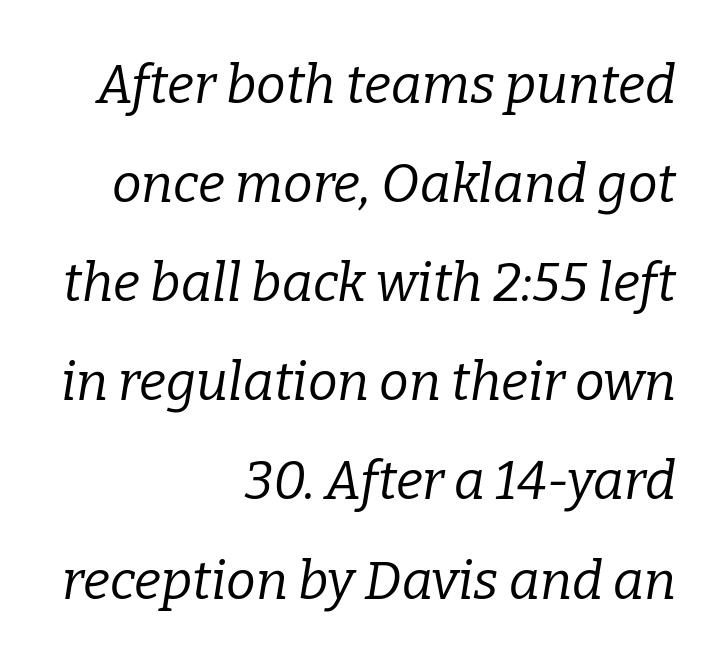
The image shows 53 px regular-weight serif type, italic (leaning right); set right-aligned, line spacing 1.87x, normal letter spacing, not underlined; low stroke contrast and a medium x-height.
